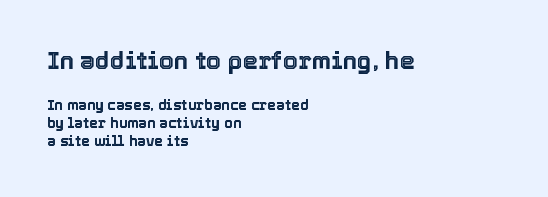
The image shows 24 px text type, upright; set left-aligned, normal line spacing (1.29x), normal letter spacing, not underlined; the first (top) block is 1.71x larger.
